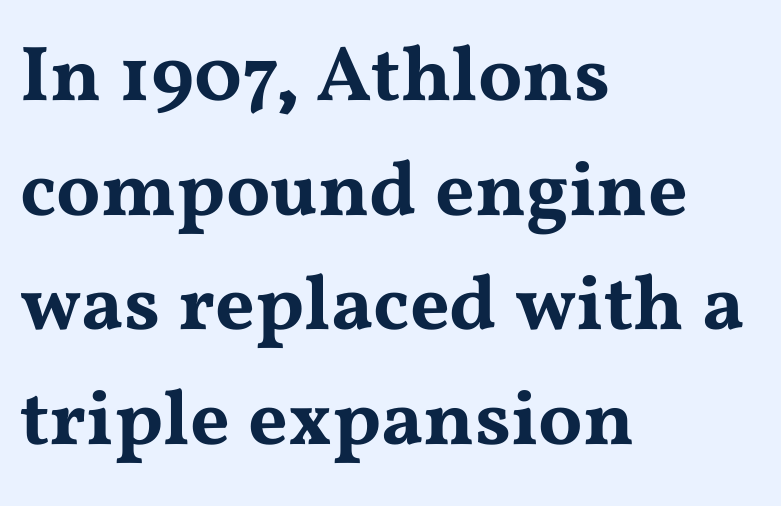
If you measured baseline to baseline, you'd find a middling distance. These lines are composed in type with serifs. Visually the block forms a straight wall on the left and a jagged coastline on the right. Letter spacing: default.
